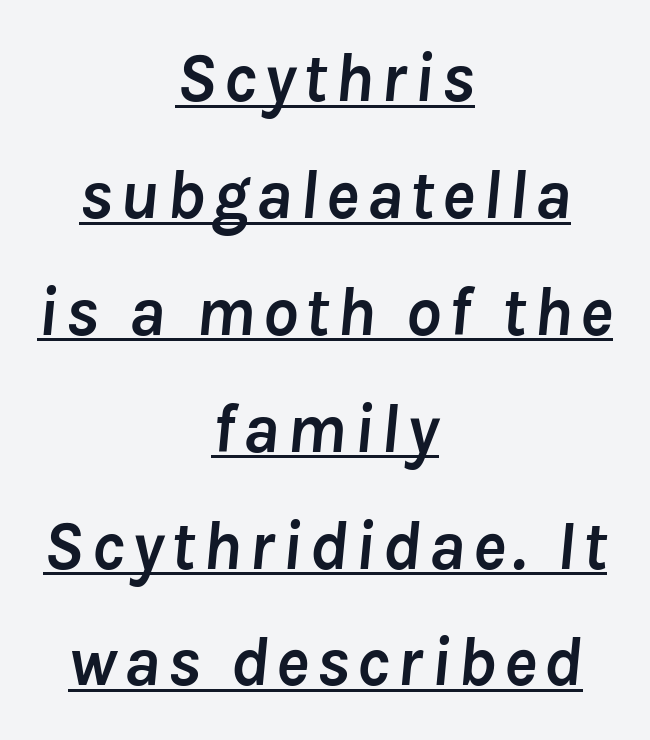
{"italic": "yes", "lean": "right", "slant_degrees": 8, "bold": "yes", "weight": "semibold", "width": "normal", "stroke_contrast": "low", "x_height": "medium", "monospaced": "no", "underline": "yes", "align": "center", "line_spacing": "normal", "line_spacing_ratio": 1.67, "glyph_px": 70}
